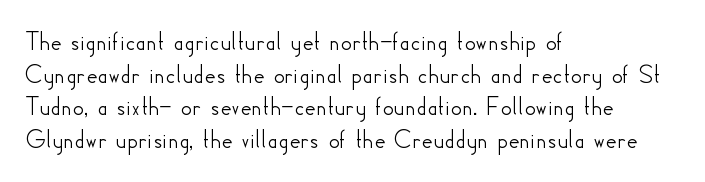
{"italic": "no", "underline": "no", "align": "left", "line_spacing_ratio": 1.21, "letter_spacing": "normal", "letter_spacing_em": 0.0, "glyph_px": 27}
